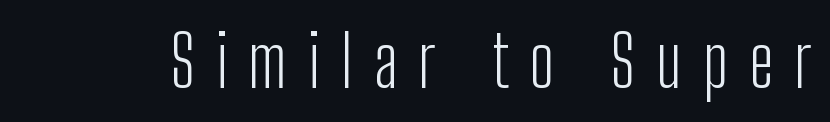
Descenders are the only things crossing below the line. The letters are spread apart with noticeably loose tracking. The type sits square on the baseline with zero lean. This rendering employs a face without finishing strokes, i.e., a sans-serif. Stroke thickness stays within the range of a standard reading face or lighter. The rendering uses natural spacing where letterforms have individual widths.
